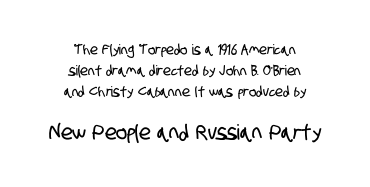
The image shows 21 px text type; set centered, normal line spacing (1.51x), normal letter spacing, not underlined; the second (bottom) block is 1.5x larger.
